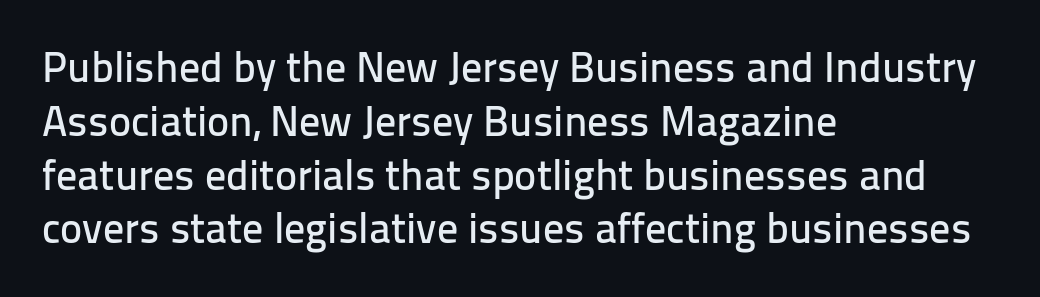
The image shows 42 px sans-serif type, upright; set left-aligned, normal line spacing (1.28x), normal letter spacing, not underlined; low stroke contrast and a medium x-height.
